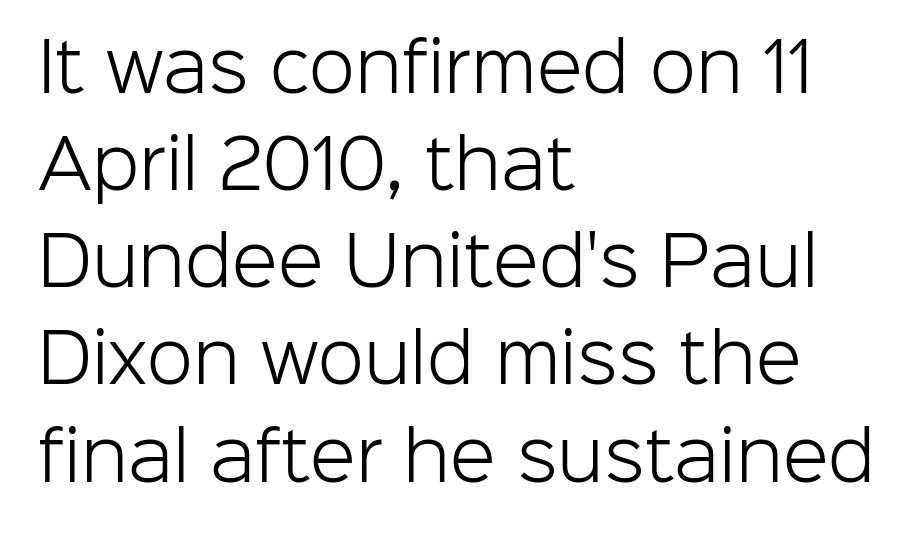
Stroke terminals: plain, sans-serif. The typesetting does not lean heavy: it is not bold. Letters rest on an invisible, unmarked baseline. The type is set solid horizontally, with unmodified tracking. Which margin do the lines hug? The left one — the right edge is uneven.
